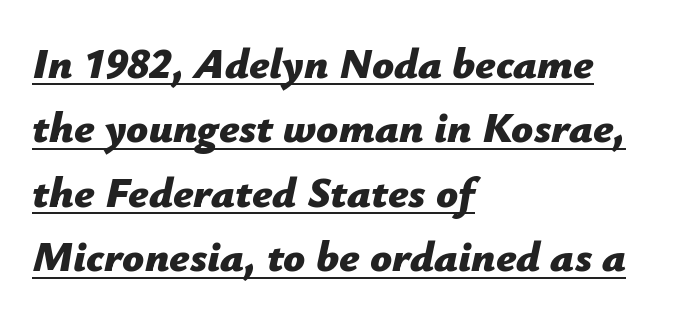
The image shows 43 px bold type, italic (leaning right); set left-aligned, normal line spacing (1.5x), normal letter spacing, underlined; low stroke contrast and a medium x-height.
